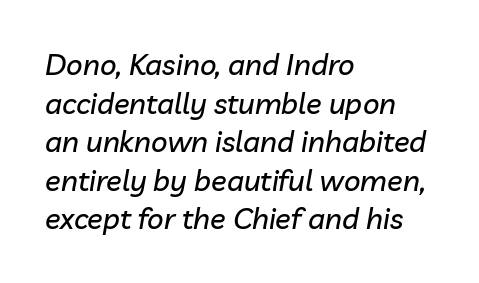
The image shows 29 px text type, italic (leaning right); set left-aligned, normal line spacing (1.33x), normal letter spacing, not underlined; low stroke contrast and a medium x-height.
